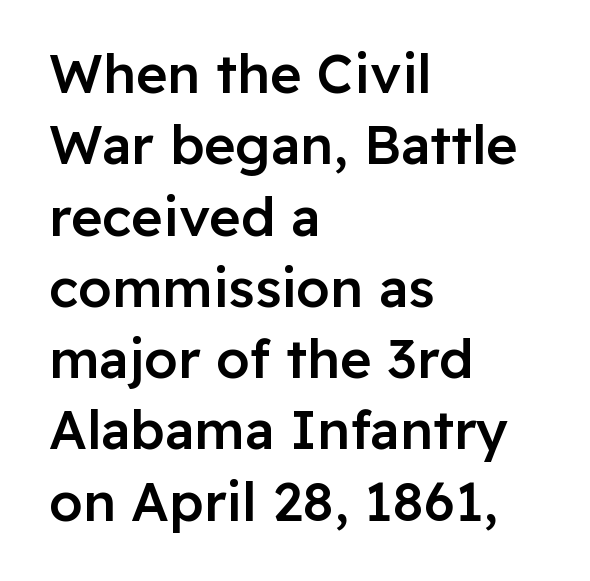
Q: Is the text bold? A: Semi-bold.
Q: Is the text italic (slanted)? A: No, it is upright.
Q: Is the typeface a serif or a sans-serif typeface? A: Sans-serif.
Q: Is the text underlined? A: No.
Q: How is the paragraph aligned? A: Left-aligned.
Q: Is the spacing between letters normal or unusually wide? A: Normal.
Q: Is the spacing between lines tight, normal or loose? A: Normal.
Q: Width (condensed, normal, or wide)? A: Normal.
Q: Stroke contrast? A: Low.
Q: x-height? A: Medium.
Q: Monospaced? A: No.
